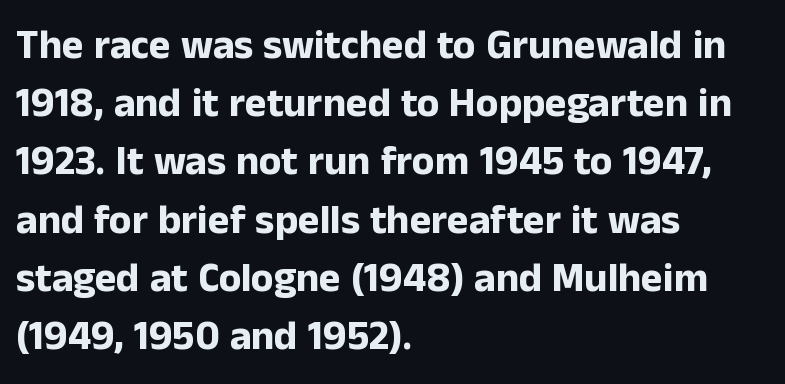
Q: Is the text bold? A: Yes.
Q: Is the text italic (slanted)? A: No, it is upright.
Q: Is the typeface a serif or a sans-serif typeface? A: Sans-serif.
Q: Is the text underlined? A: No.
Q: How is the paragraph aligned? A: Left-aligned.
Q: Is the spacing between letters normal or unusually wide? A: Normal.
Q: Is the spacing between lines tight, normal or loose? A: Normal.
Q: Width (condensed, normal, or wide)? A: Normal.
Q: Stroke contrast? A: Low.
Q: x-height? A: Medium.
Q: Monospaced? A: No.
